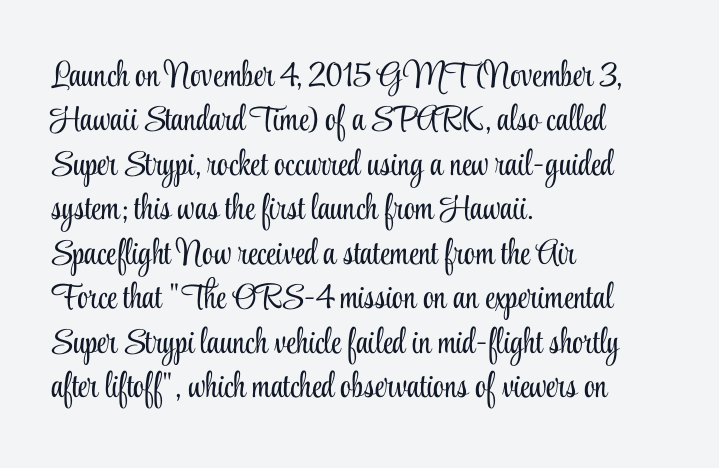
The image shows 35 px light, condensed serif type; set left-aligned, normal line spacing (1.27x), normal letter spacing, not underlined; low stroke contrast and a small x-height.
